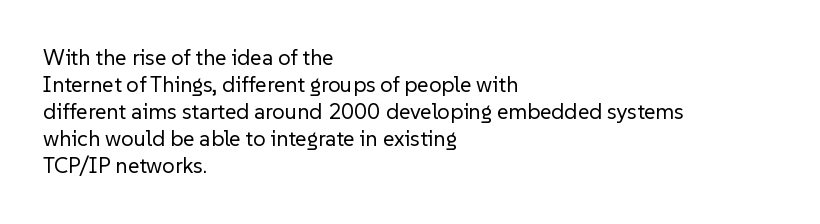
The image shows 22 px text type, upright; set left-aligned, line spacing 1.23x, normal letter spacing, not underlined.
